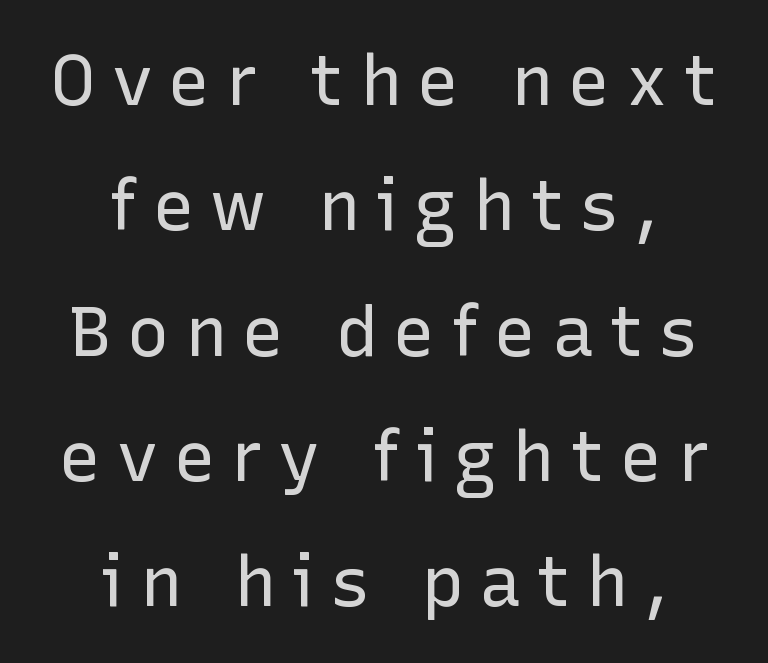
{"serif": "no", "italic": "no", "bold": "no", "weight": "regular", "width": "normal", "stroke_contrast": "low", "x_height": "medium", "monospaced": "no", "underline": "no", "align": "center", "line_spacing_ratio": 1.79, "letter_spacing": "wide", "letter_spacing_em": 0.22, "glyph_px": 70}
